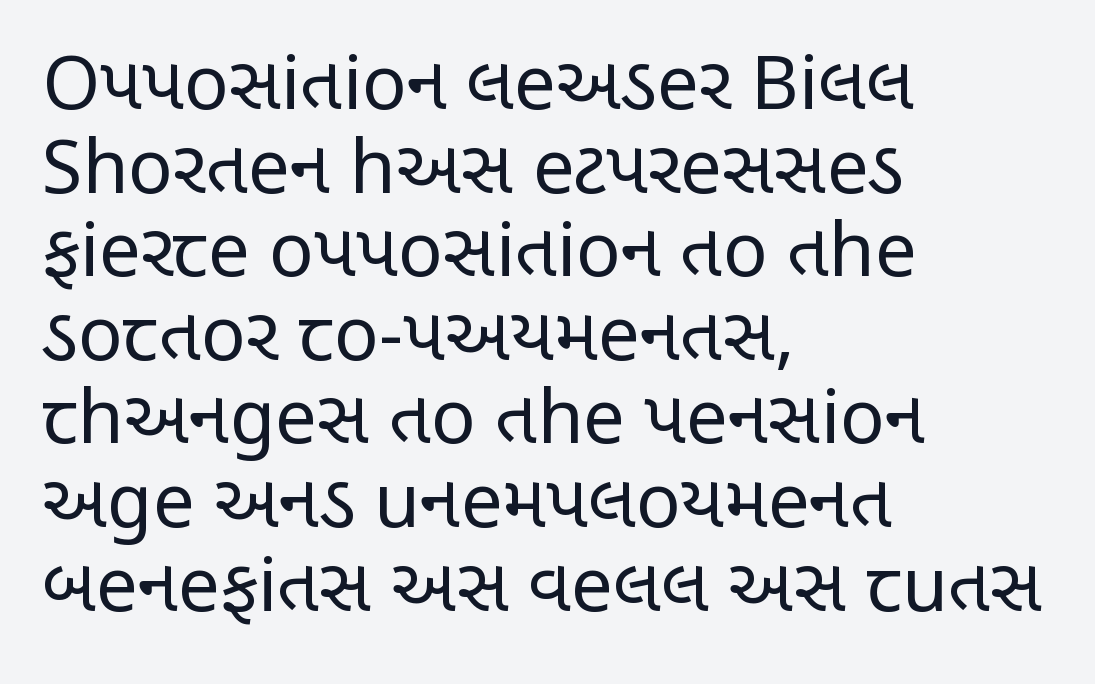
Q: Is the text bold? A: No.
Q: Is the text italic (slanted)? A: No, it is upright.
Q: Is the typeface a serif or a sans-serif typeface? A: Sans-serif.
Q: Is the text underlined? A: No.
Q: How is the paragraph aligned? A: Left-aligned.
Q: Is the spacing between letters normal or unusually wide? A: Normal.
Q: Is the spacing between lines tight, normal or loose? A: Tight.
Q: Width (condensed, normal, or wide)? A: Condensed.
Q: Stroke contrast? A: Low.
Q: x-height? A: Large.
Q: Monospaced? A: No.
